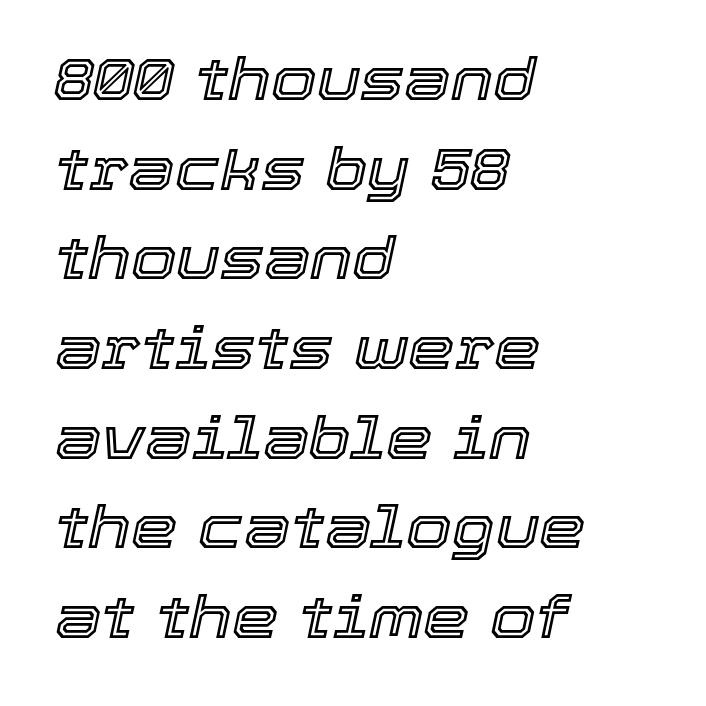
Casual observation: everything's shoved over to the left. A normal amount of white space separates one row of letters from the next. Slanted lettering throughout. Think of a printed novel: that variable character pitch is what you see here. Nobody touched the tracking dial on this one.
